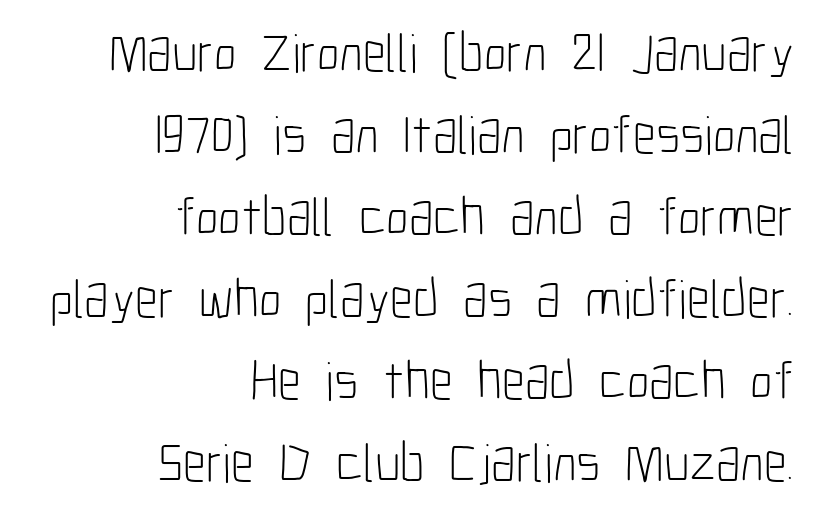
The typeface has the unassuming heft of standard copy or less. Nothing sits at the stroke ends, so this counts as sans-serif. Think of a printed novel: that variable character pitch is what you see here. Nobody touched the tracking dial on this one. In terms of leading, this rendering sits right in the middle. A roman cut, with each character standing at attention.
